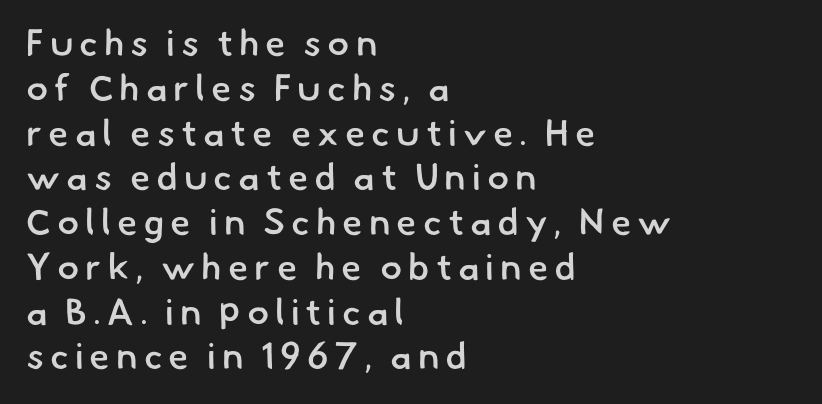
Q: Is the text bold? A: Semi-bold.
Q: Is the typeface a serif or a sans-serif typeface? A: Sans-serif.
Q: Is the text underlined? A: No.
Q: How is the paragraph aligned? A: Left-aligned.
Q: Width (condensed, normal, or wide)? A: Normal.
Q: Stroke contrast? A: Low.
Q: x-height? A: Small.
Q: Monospaced? A: No.
